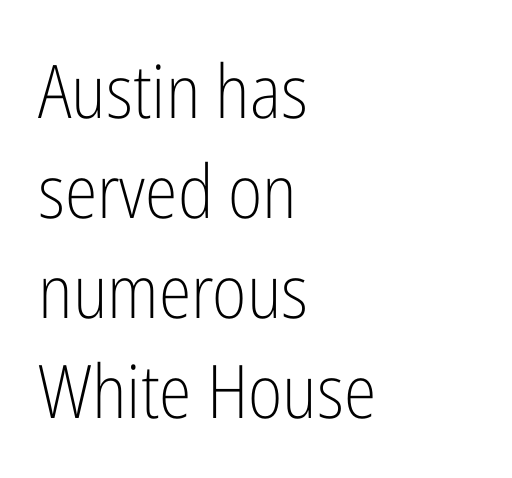
Nothing unusual about the tracking: characters are spaced as the font intends. Posture: upright roman. Baseline-to-baseline distance is the conventional proportion of letter height. Letterform terminals end flat and unadorned throughout the passage. Unmarked baselines from the first word to the last.
